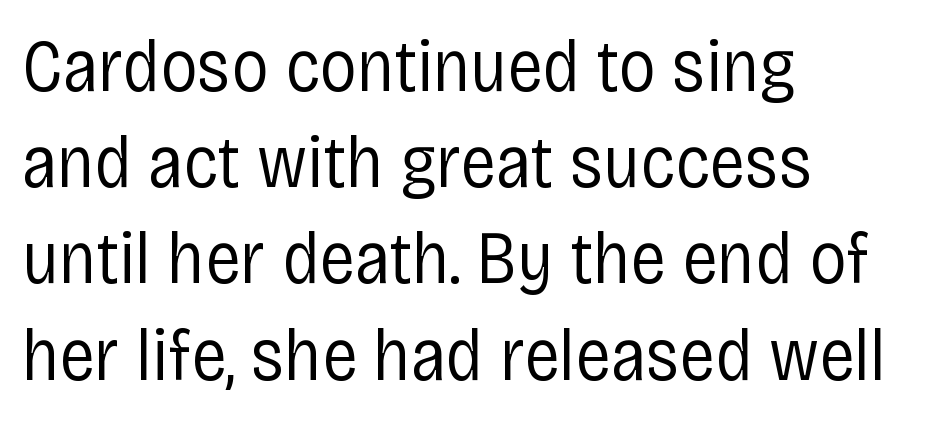
These lines are composed in type without serifs. Horizontal alignment here is leftward, the default for most running prose. Words appear dense and cohesive because spacing is normal. The glyphs are unaccompanied by any horizontal stroke below them. Nope, not italic — everything's standing straight. Is this a heavy cut? Hardly; it is regular or lighter.
